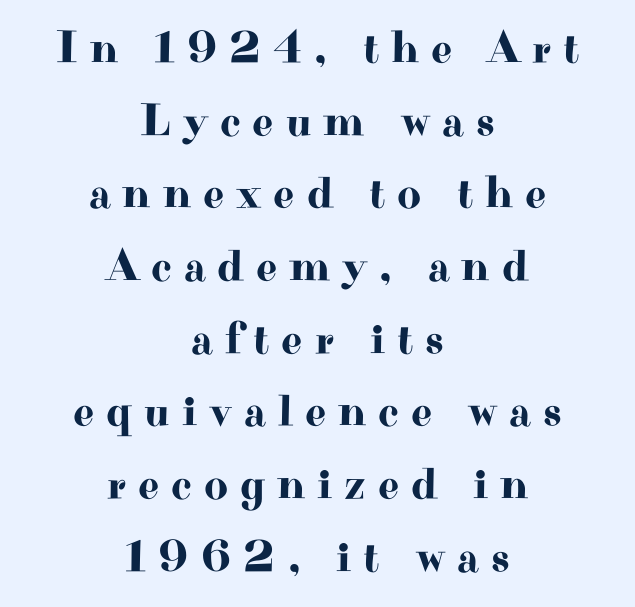
Rule under the text: the space is simply empty. Old-style or modern, the face here clearly has serifs. These lines are rendered in a variable-pitch font. Successive baselines arrive at the customary interval.
